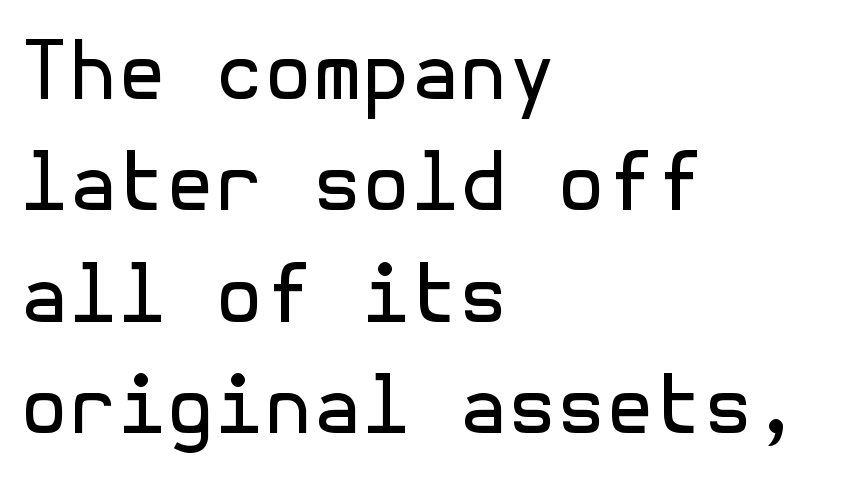
The image shows 79 px regular-weight sans-serif type, upright; set left-aligned, normal line spacing (1.41x), normal letter spacing, not underlined; a medium x-height.
